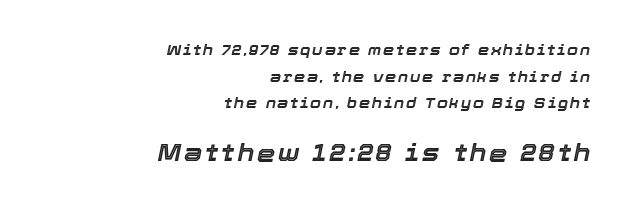
Line endings align vertically; line beginnings do not. No word sits above an underline. Italic? Definitely — the glyphs are oblique. Quick note: interline space is abundant.
